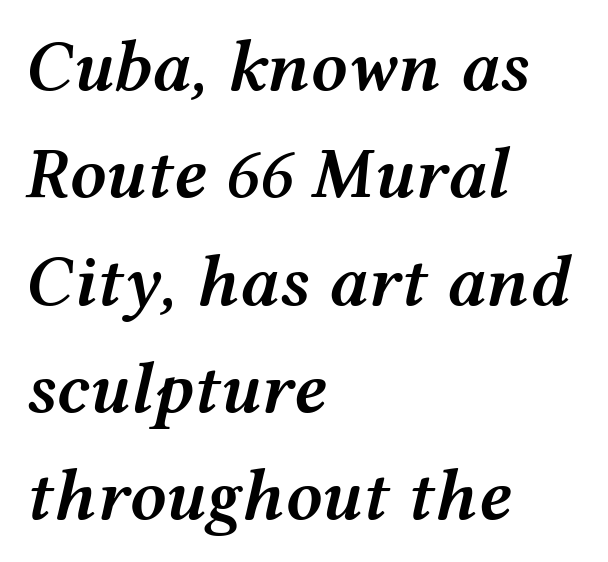
The ragged edge is on the right, which tells us the setting is flush left. Here the designer chose a conventional face with non-uniform glyph widths. The passage shown stacks its lines at a standard gap. The line texture is even and compact thanks to regular tracking. The passage shown leans; its letterforms are oblique.
